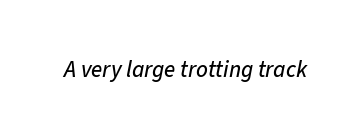
{"italic": "yes", "lean": "right", "slant_degrees": 11, "underline": "no", "letter_spacing": "normal", "letter_spacing_em": 0.0, "glyph_px": 23}
